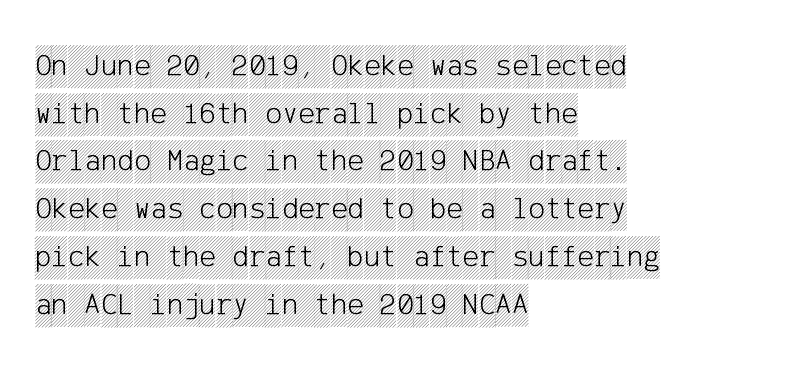
{"italic": "no", "width": "condensed", "x_height": "large", "underline": "no", "align": "left", "line_spacing": "normal", "line_spacing_ratio": 1.54, "letter_spacing": "normal", "letter_spacing_em": 0.0, "glyph_px": 31}
